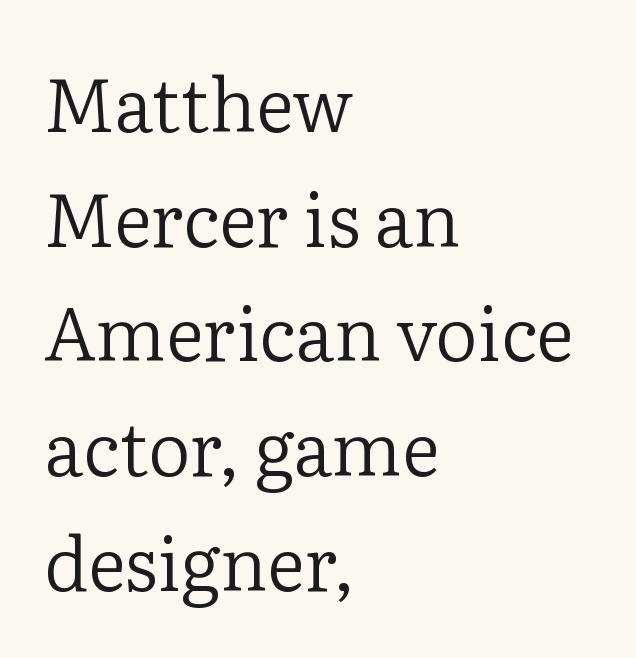
Q: Is the text bold? A: No.
Q: Is the text italic (slanted)? A: No, it is upright.
Q: Is the typeface a serif or a sans-serif typeface? A: Serif.
Q: Is the text underlined? A: No.
Q: How is the paragraph aligned? A: Left-aligned.
Q: Is the spacing between letters normal or unusually wide? A: Normal.
Q: Is the spacing between lines tight, normal or loose? A: Normal.
Q: Width (condensed, normal, or wide)? A: Normal.
Q: Stroke contrast? A: Low.
Q: x-height? A: Medium.
Q: Monospaced? A: No.
